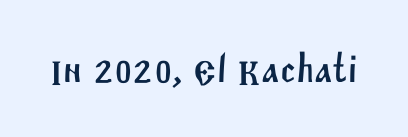
The face used here is proportionally spaced, like ordinary book or web type. The rendering shows plain stroke endings on the letterforms — a sans-serif design. In terms of letterspacing, this is plain default setting. The area under the type is left untouched.
